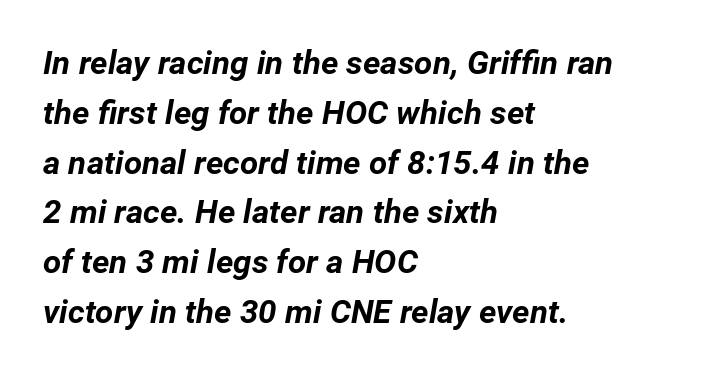
Q: Is the text bold? A: Yes.
Q: Is the text italic (slanted)? A: Yes, it leans right by about 12 degrees.
Q: Is the text underlined? A: No.
Q: How is the paragraph aligned? A: Left-aligned.
Q: Is the spacing between letters normal or unusually wide? A: Normal.
Q: Is the spacing between lines tight, normal or loose? A: Normal.
Q: Width (condensed, normal, or wide)? A: Normal.
Q: Stroke contrast? A: Low.
Q: x-height? A: Medium.
Q: Monospaced? A: No.
